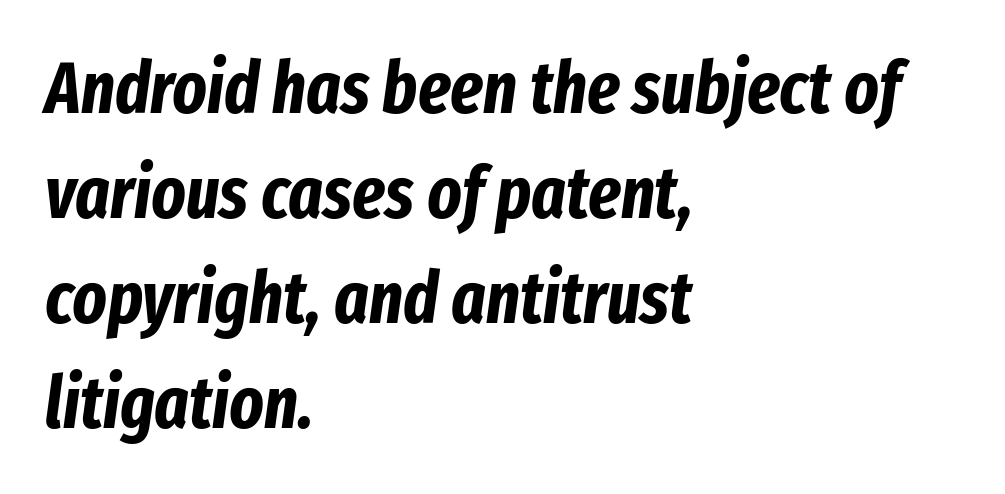
The face used here has the dense, thick strokes of a bold. The letters are slanted; this is an italic face. The rendering keeps characters at their native spacing. The words here are not underlined. The ragged edge is on the right, which tells us the setting is flush left.
